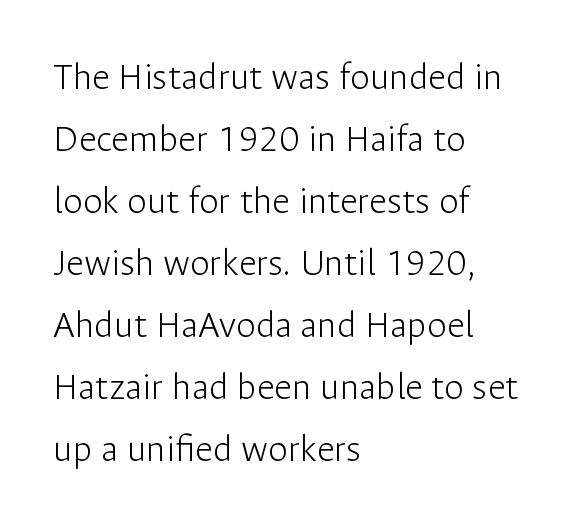
{"serif": "no", "italic": "no", "bold": "no", "weight": "light", "width": "normal", "stroke_contrast": "low", "x_height": "medium", "monospaced": "no", "underline": "no", "align": "left", "line_spacing": "normal", "line_spacing_ratio": 1.55, "letter_spacing": "normal", "letter_spacing_em": 0.0, "glyph_px": 40}
